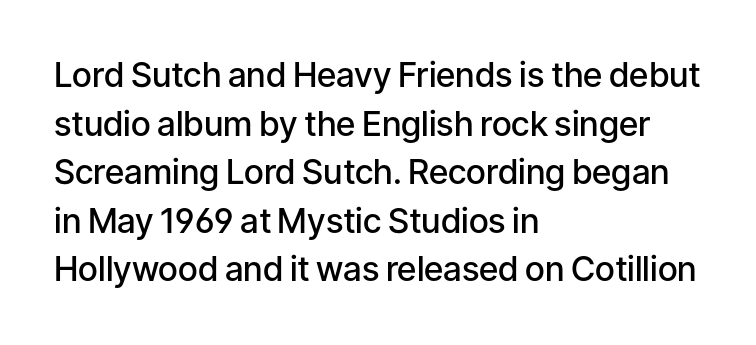
Q: Is the text bold? A: Semi-bold.
Q: Is the text italic (slanted)? A: No, it is upright.
Q: Is the typeface a serif or a sans-serif typeface? A: Sans-serif.
Q: Is the text underlined? A: No.
Q: How is the paragraph aligned? A: Left-aligned.
Q: Is the spacing between letters normal or unusually wide? A: Normal.
Q: Is the spacing between lines tight, normal or loose? A: Normal.
Q: Width (condensed, normal, or wide)? A: Normal.
Q: Stroke contrast? A: Low.
Q: x-height? A: Medium.
Q: Monospaced? A: No.
